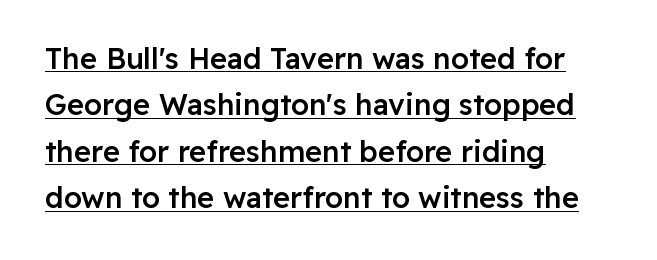
{"serif": "no", "italic": "no", "bold": "semi", "weight": "semibold", "width": "normal", "stroke_contrast": "low", "x_height": "medium", "monospaced": "no", "underline": "yes", "align": "left", "line_spacing": "normal", "line_spacing_ratio": 1.6, "letter_spacing": "normal", "letter_spacing_em": 0.0, "glyph_px": 29}
